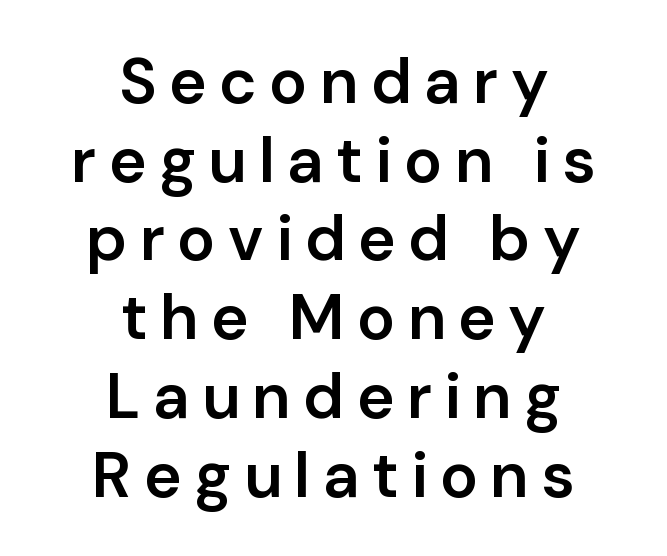
Q: Is the text bold? A: Semi-bold.
Q: Is the text italic (slanted)? A: No, it is upright.
Q: Is the typeface a serif or a sans-serif typeface? A: Sans-serif.
Q: Is the text underlined? A: No.
Q: How is the paragraph aligned? A: Centered.
Q: Width (condensed, normal, or wide)? A: Normal.
Q: Stroke contrast? A: Low.
Q: x-height? A: Medium.
Q: Monospaced? A: No.
